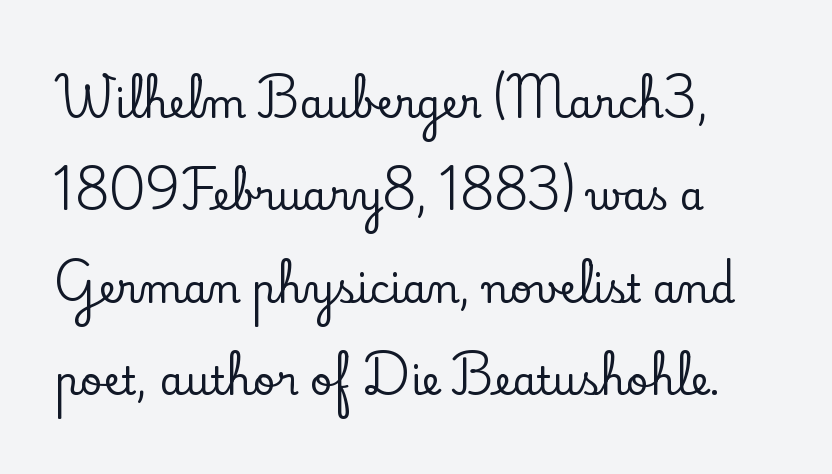
The image shows 39 px serif type, upright; set left-aligned, loose line spacing (2.37x), normal letter spacing, not underlined; low stroke contrast and a small x-height.
